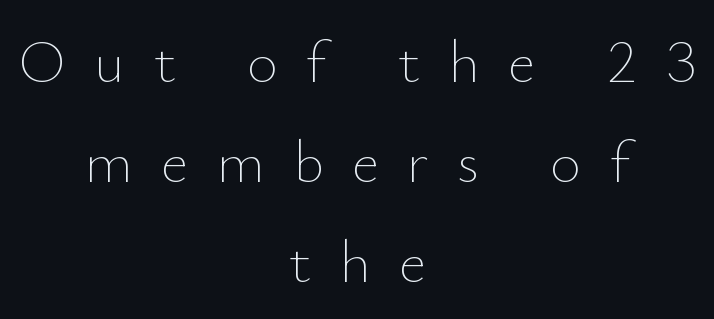
Q: Is the text bold? A: No.
Q: Is the text italic (slanted)? A: No, it is upright.
Q: Is the text underlined? A: No.
Q: How is the paragraph aligned? A: Centered.
Q: Is the spacing between letters normal or unusually wide? A: Unusually wide.
Q: Is the spacing between lines tight, normal or loose? A: Normal.
Q: Width (condensed, normal, or wide)? A: Normal.
Q: Stroke contrast? A: Low.
Q: x-height? A: Small.
Q: Monospaced? A: No.
